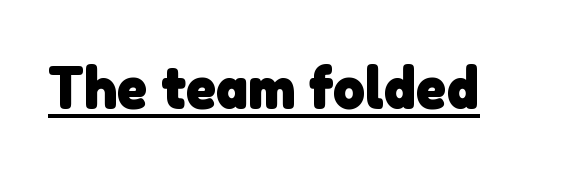
The image shows 61 px heavy sans-serif type; set normal letter spacing, underlined; low stroke contrast and a medium x-height.
